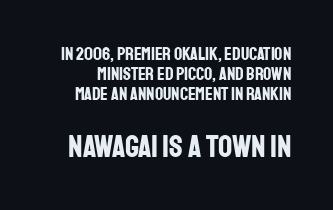
Nope, not italic — everything's standing straight. The block sitting lower on the canvas is the one with enlarged characters. A clean baseline with only descenders dipping below it. Heft: maximum for text — a bold. This block would grow much taller if given ordinary leading; it's compressed now. This rendering employs a face without finishing strokes, i.e., a sans-serif.
